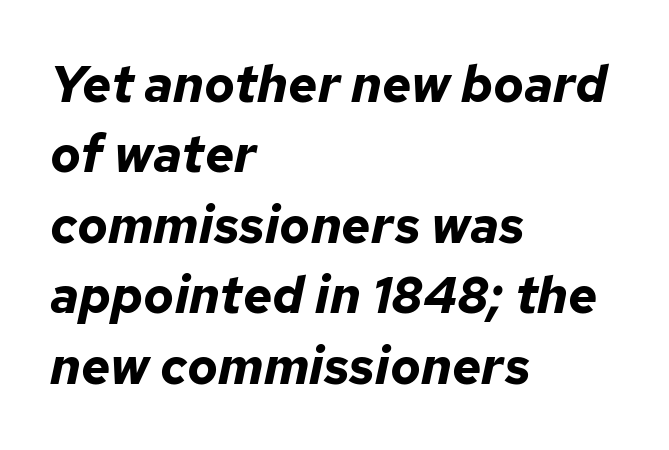
This rendering leaves character spacing at its baseline value. Normally led — the rows are evenly, conventionally spaced. The passage shown leans; its letterforms are oblique. Honestly, there is no underline to notice here at all. The rendering uses natural spacing where letterforms have individual widths. In terms of weight, the rendering is a true, heavy bold.
